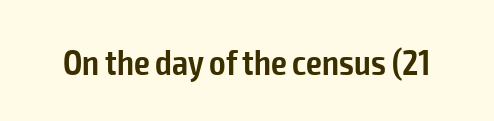
{"serif": "no", "italic": "no", "bold": "semi", "weight": "semibold", "width": "condensed", "stroke_contrast": "low", "x_height": "medium", "monospaced": "no", "underline": "no", "letter_spacing": "normal", "letter_spacing_em": 0.0, "glyph_px": 35}
